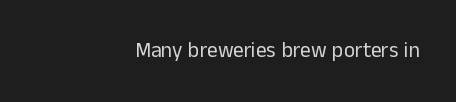
Q: Is the text bold? A: No.
Q: Is the text italic (slanted)? A: No, it is upright.
Q: Is the text underlined? A: No.
Q: How is the paragraph aligned? A: Right-aligned.
Q: Is the spacing between letters normal or unusually wide? A: Normal.
